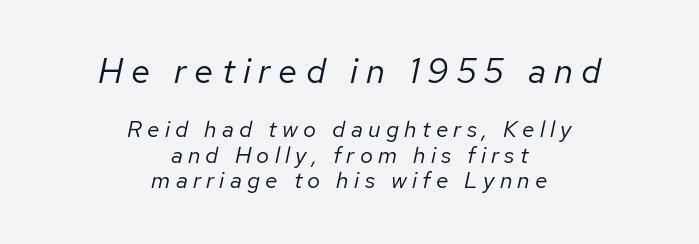
Both edges are ragged and mirror each other, which tells us the setting is centered. Would a proofreader flag this as italicized? Yes. Heft: none added — not bold. The tracking jumps out immediately: characters are airy and widely separated.
